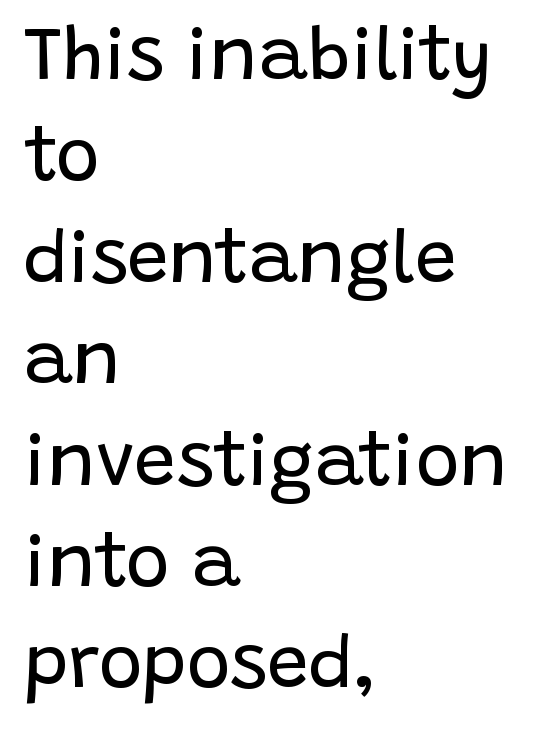
Q: Is the text bold? A: No.
Q: Is the text italic (slanted)? A: No, it is upright.
Q: Is the typeface a serif or a sans-serif typeface? A: Sans-serif.
Q: Is the text underlined? A: No.
Q: How is the paragraph aligned? A: Left-aligned.
Q: Is the spacing between letters normal or unusually wide? A: Normal.
Q: Is the spacing between lines tight, normal or loose? A: Normal.
Q: Width (condensed, normal, or wide)? A: Normal.
Q: Stroke contrast? A: Low.
Q: x-height? A: Large.
Q: Monospaced? A: No.
